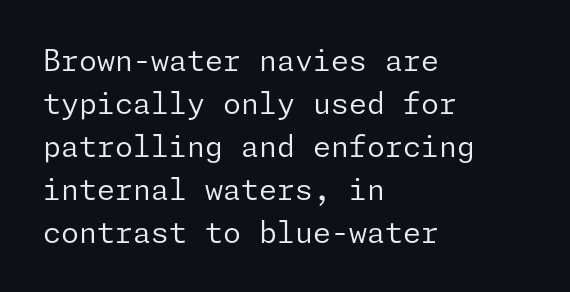
The passage shown has conventional tracking throughout. Font category for this specimen: sans-serif. The typesetter chose a ragged-right arrangement here. Posture: vertical. The font sits on the lighter half of the weight spectrum, regular included.
